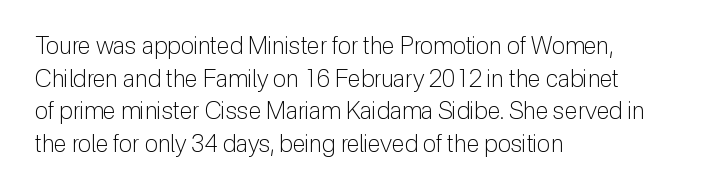
Q: Is the text bold? A: No.
Q: Is the text italic (slanted)? A: No, it is upright.
Q: Is the text underlined? A: No.
Q: How is the paragraph aligned? A: Left-aligned.
Q: Is the spacing between letters normal or unusually wide? A: Normal.
Q: Is the spacing between lines tight, normal or loose? A: Normal.
